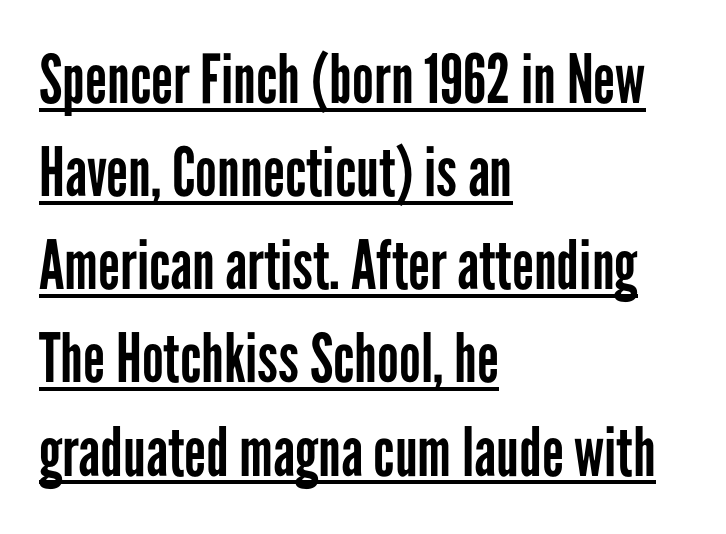
Q: Is the text bold? A: No.
Q: Is the text italic (slanted)? A: No, it is upright.
Q: Is the typeface a serif or a sans-serif typeface? A: Sans-serif.
Q: Is the text underlined? A: Yes.
Q: How is the paragraph aligned? A: Left-aligned.
Q: Is the spacing between letters normal or unusually wide? A: Normal.
Q: Is the spacing between lines tight, normal or loose? A: Normal.
Q: Width (condensed, normal, or wide)? A: Condensed.
Q: Stroke contrast? A: Low.
Q: x-height? A: Medium.
Q: Monospaced? A: No.
